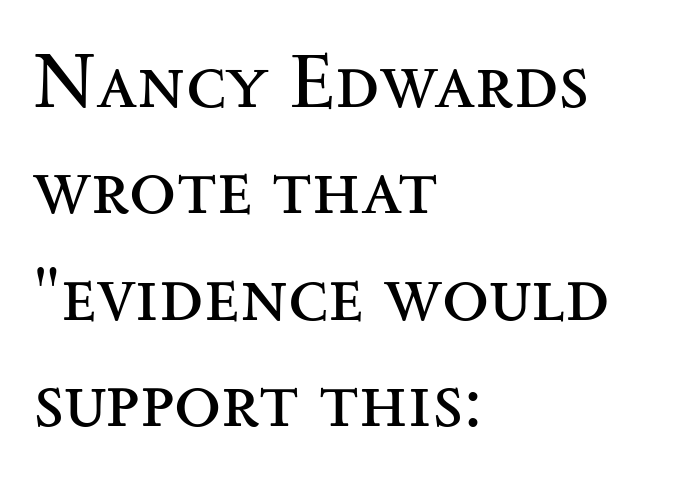
The image shows 77 px regular-weight, wide serif type, upright; set left-aligned, normal line spacing (1.38x), normal letter spacing, not underlined; medium stroke contrast and a small x-height.
